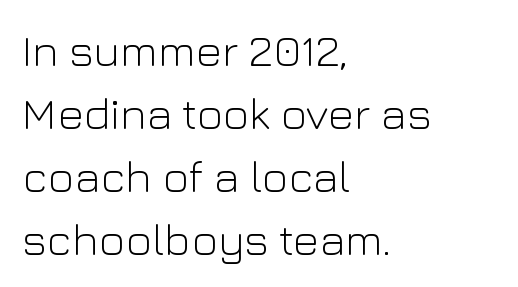
The image shows 45 px light sans-serif type, upright; set left-aligned, normal line spacing (1.4x), normal letter spacing, not underlined; low stroke contrast and a medium x-height.
